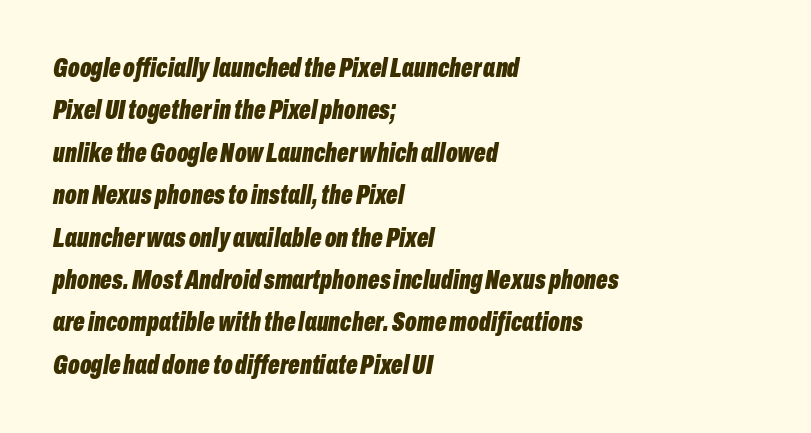
{"italic": "yes", "lean": "right", "slant_degrees": 10, "bold": "yes", "underline": "no", "align": "left", "line_spacing": "normal", "line_spacing_ratio": 1.57, "letter_spacing": "normal", "letter_spacing_em": 0.0, "glyph_px": 27}
